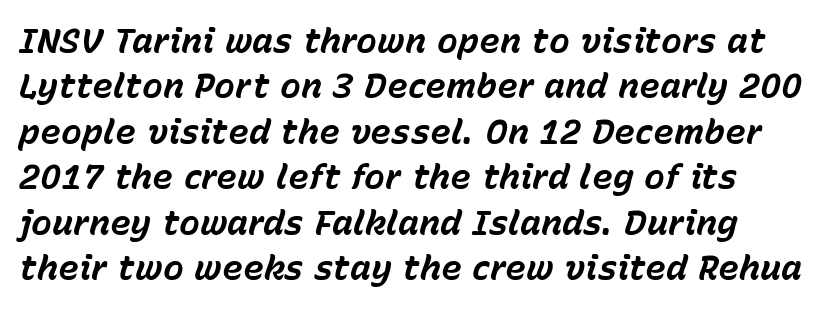
{"italic": "yes", "lean": "right", "slant_degrees": 15, "bold": "yes", "weight": "bold", "width": "normal", "stroke_contrast": "low", "x_height": "medium", "monospaced": "no", "underline": "no", "line_spacing": "normal", "line_spacing_ratio": 1.3, "letter_spacing": "normal", "letter_spacing_em": 0.0, "glyph_px": 35}
